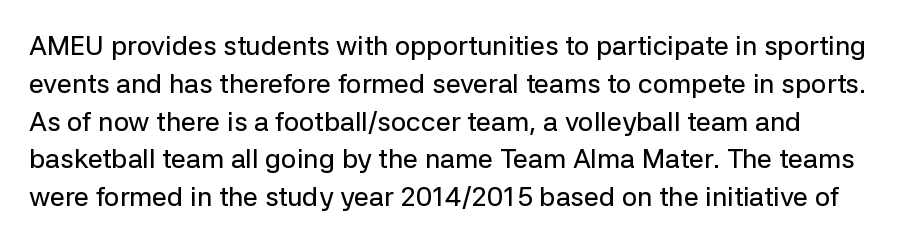
Q: Is the text italic (slanted)? A: No, it is upright.
Q: Is the text underlined? A: No.
Q: How is the paragraph aligned? A: Left-aligned.
Q: Is the spacing between letters normal or unusually wide? A: Normal.
Q: Is the spacing between lines tight, normal or loose? A: Normal.
